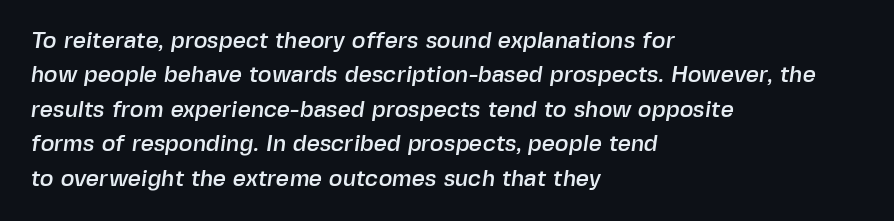
{"underline": "no", "align": "left", "line_spacing": "normal", "line_spacing_ratio": 1.5, "letter_spacing": "normal", "letter_spacing_em": 0.0, "glyph_px": 23}
